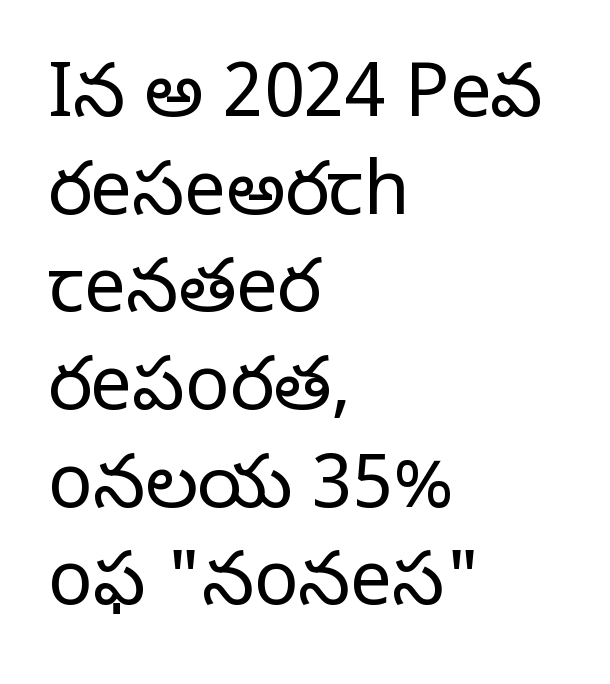
The rag falls on the right side of this text block. This reads as an unemphasized weight, regular at the heaviest. How would I describe the line gaps? Plain and ordinary. Any mark beneath the type? The region is blank. The letters carry serifs — small finishing strokes at the ends of their stems. Every character sits straight up, as roman type does.
